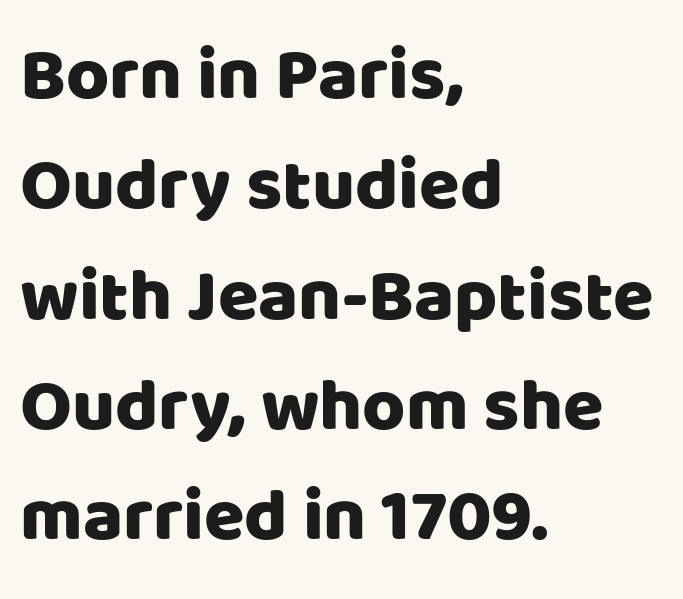
The image shows 74 px sans-serif type, upright; set left-aligned, normal line spacing (1.49x), normal letter spacing, not underlined; low stroke contrast and a large x-height.
